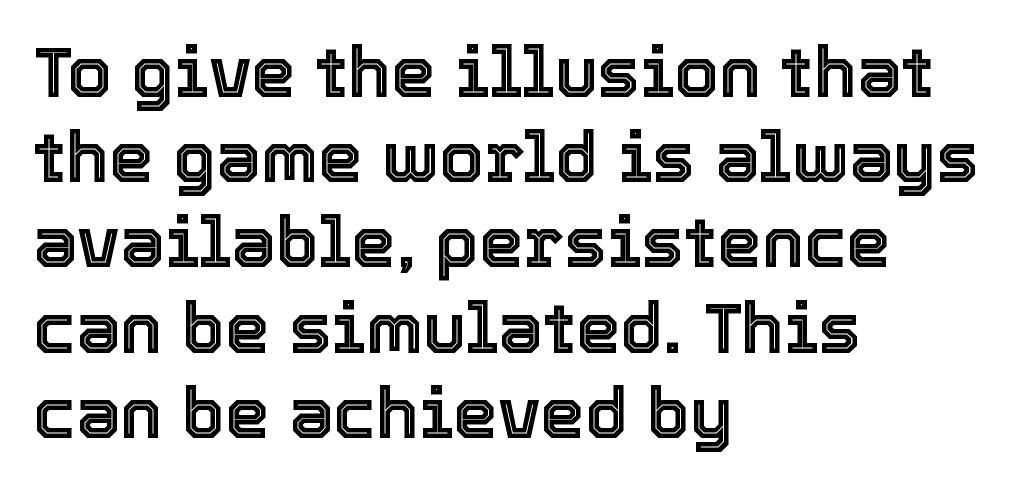
The image shows 71 px text type, upright; set left-aligned, line spacing 1.2x, normal letter spacing, not underlined; a medium x-height.
